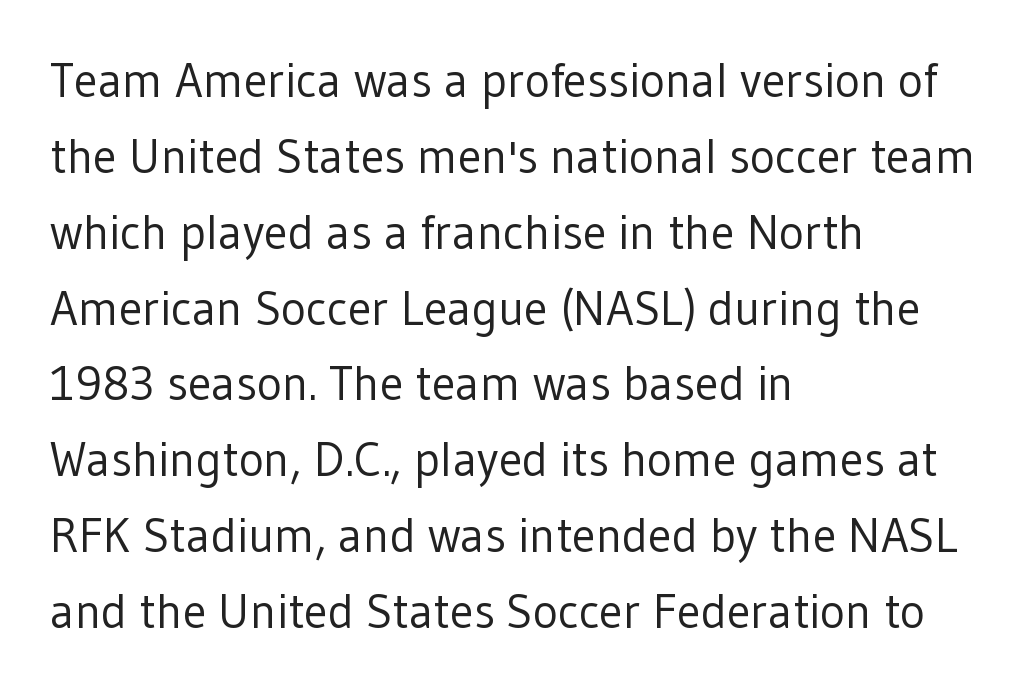
The specimen reads as upright at a glance. Is the stroke heavy? The answer is a plain regular-or-lighter. Any mark beneath the type? The region is blank. Interline gaps are of average width in this sample.
